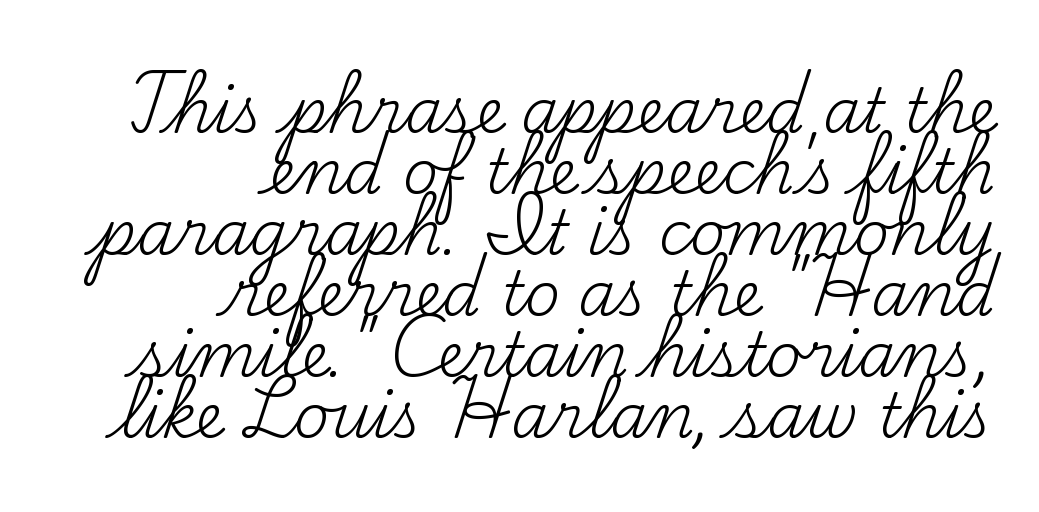
Q: Is the text bold? A: No.
Q: Is the text italic (slanted)? A: Yes.
Q: Is the typeface a serif or a sans-serif typeface? A: Serif.
Q: Is the text underlined? A: No.
Q: How is the paragraph aligned? A: Right-aligned.
Q: Is the spacing between letters normal or unusually wide? A: Normal.
Q: Is the spacing between lines tight, normal or loose? A: Tight.
Q: Width (condensed, normal, or wide)? A: Normal.
Q: Stroke contrast? A: Medium.
Q: x-height? A: Small.
Q: Monospaced? A: No.
